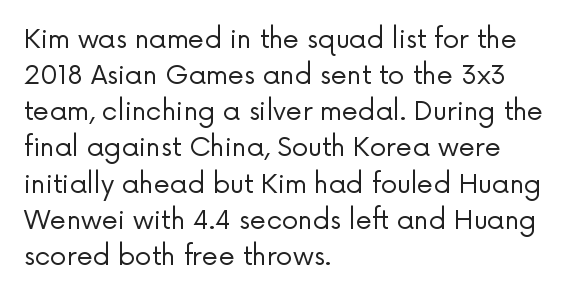
The image shows 26 px text type, upright; set left-aligned, normal line spacing (1.39x), normal letter spacing, not underlined.
